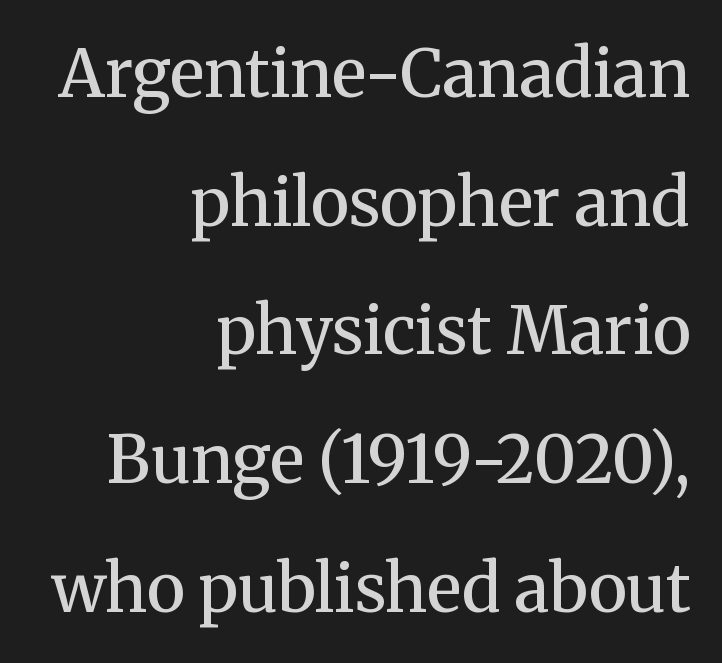
The image shows 66 px semibold serif type, upright; set right-aligned, loose line spacing (1.95x), normal letter spacing, not underlined; medium stroke contrast and a medium x-height.
